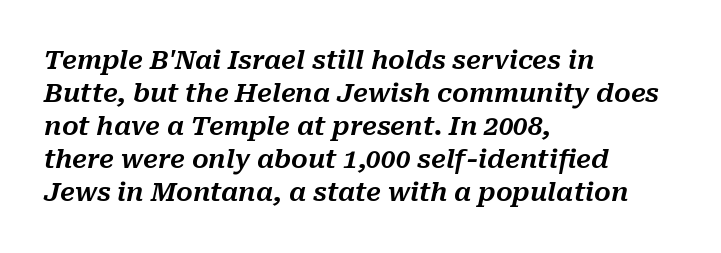
Q: Is the text italic (slanted)? A: Yes, it leans right by about 10 degrees.
Q: Is the text underlined? A: No.
Q: How is the paragraph aligned? A: Left-aligned.
Q: Is the spacing between letters normal or unusually wide? A: Normal.
Q: Is the spacing between lines tight, normal or loose? A: Normal.
